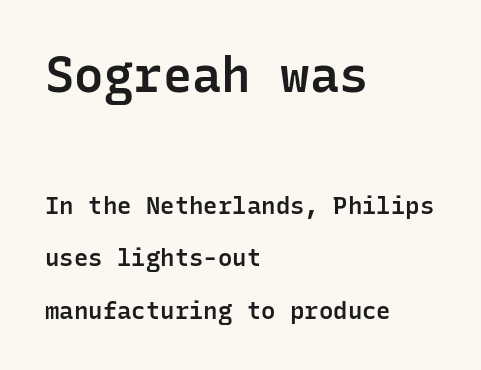
Q: Is the text bold? A: Semi-bold.
Q: Is the text italic (slanted)? A: No, it is upright.
Q: Is the typeface a serif or a sans-serif typeface? A: Sans-serif.
Q: Is the text underlined? A: No.
Q: How is the paragraph aligned? A: Left-aligned.
Q: Is the spacing between letters normal or unusually wide? A: Normal.
Q: Is the spacing between lines tight, normal or loose? A: Loose.
Q: Which block of text is set in a larger size, the first (top) or the second (bottom)? A: The first (top) one.
Q: Width (condensed, normal, or wide)? A: Normal.
Q: Stroke contrast? A: Low.
Q: x-height? A: Medium.
Q: Monospaced? A: Yes.
